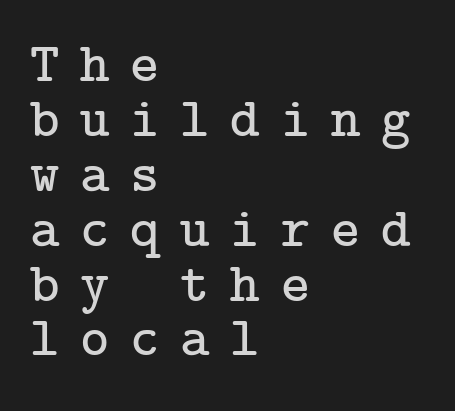
Q: Is the text italic (slanted)? A: No, it is upright.
Q: Is the typeface a serif or a sans-serif typeface? A: Serif.
Q: Is the text underlined? A: No.
Q: How is the paragraph aligned? A: Left-aligned.
Q: Is the spacing between letters normal or unusually wide? A: Unusually wide.
Q: Is the spacing between lines tight, normal or loose? A: Tight.
Q: Width (condensed, normal, or wide)? A: Normal.
Q: Stroke contrast? A: Low.
Q: x-height? A: Medium.
